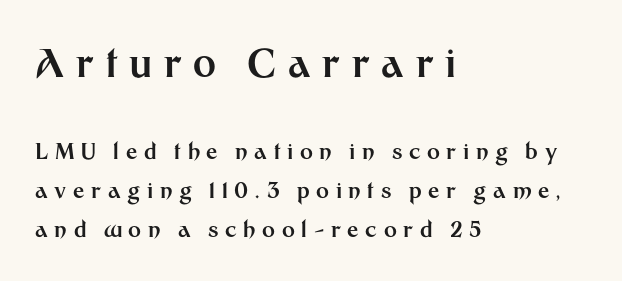
{"serif": "no", "italic": "no", "bold": "yes", "weight": "bold", "width": "normal", "stroke_contrast": "medium", "x_height": "medium", "monospaced": "no", "underline": "no", "align": "left", "line_spacing_ratio": 1.77, "letter_spacing": "wide", "letter_spacing_em": 0.3, "larger_block": "first", "size_ratio": 1.77, "glyph_px": 39}
